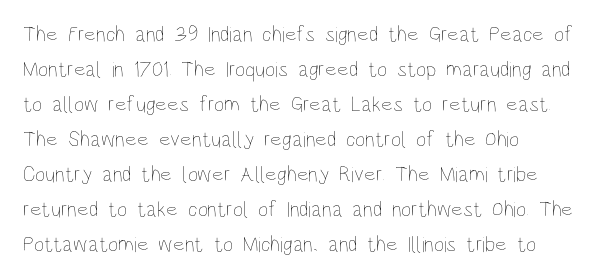
The image shows 22 px text type, upright; set left-aligned, normal line spacing (1.59x), normal letter spacing, not underlined.
